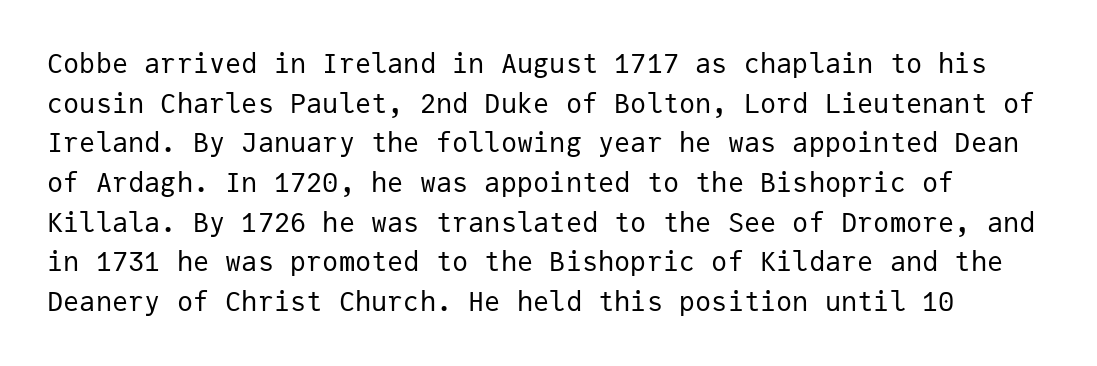
Q: Is the text bold? A: No.
Q: Is the text italic (slanted)? A: No, it is upright.
Q: Is the text underlined? A: No.
Q: Is the spacing between letters normal or unusually wide? A: Normal.
Q: Is the spacing between lines tight, normal or loose? A: Normal.
